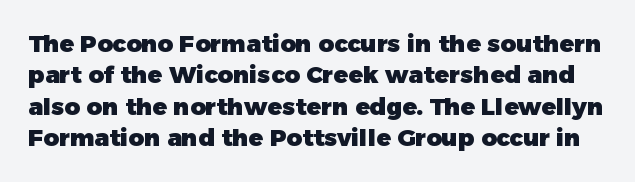
The image shows 24 px bold type, upright; set normal line spacing (1.31x), normal letter spacing, not underlined.
